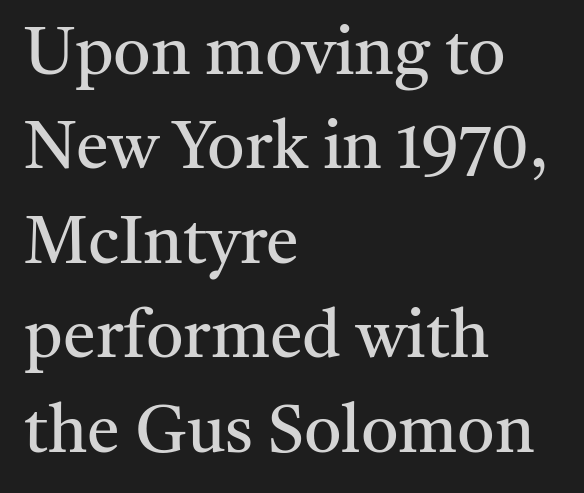
{"serif": "yes", "italic": "no", "bold": "no", "weight": "regular", "width": "normal", "stroke_contrast": "medium", "x_height": "medium", "monospaced": "no", "underline": "no", "align": "left", "line_spacing": "normal", "line_spacing_ratio": 1.43, "letter_spacing": "normal", "letter_spacing_em": 0.0, "glyph_px": 66}
